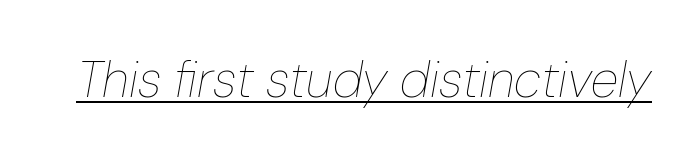
Q: Is the text bold? A: No.
Q: Is the text italic (slanted)? A: Yes, it leans right by about 10 degrees.
Q: Is the text underlined? A: Yes.
Q: Is the spacing between letters normal or unusually wide? A: Normal.
Q: Width (condensed, normal, or wide)? A: Condensed.
Q: Stroke contrast? A: Low.
Q: x-height? A: Medium.
Q: Monospaced? A: No.
